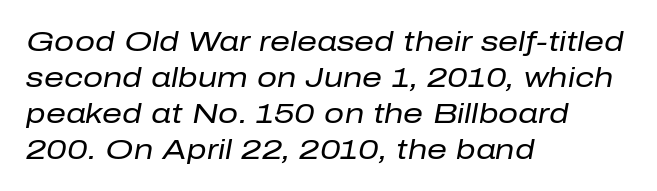
Here the designer chose a conventional face with non-uniform glyph widths. Baseline-to-baseline distance is the conventional proportion of letter height. The characters are drawn with everyday or finer stroke widths. The zone under the glyphs is completely vacant.
